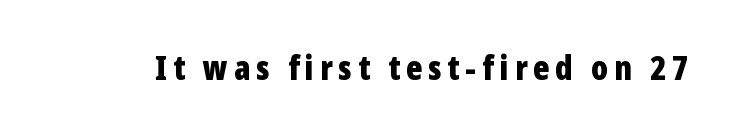
Q: Is the text bold? A: Yes.
Q: Is the text italic (slanted)? A: No, it is upright.
Q: Is the typeface a serif or a sans-serif typeface? A: Sans-serif.
Q: Is the text underlined? A: No.
Q: Width (condensed, normal, or wide)? A: Condensed.
Q: Stroke contrast? A: Low.
Q: x-height? A: Medium.
Q: Monospaced? A: No.
